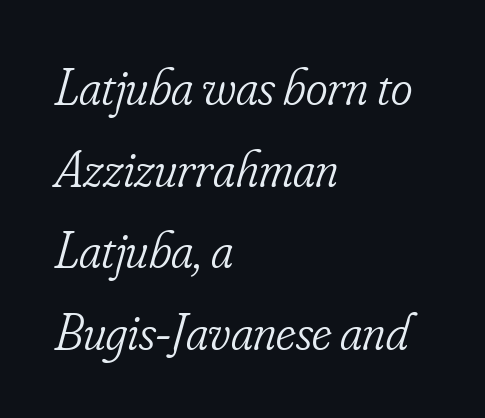
Posture: slanted. Casual observation: everything's shoved over to the left. The gaps between neighbouring characters are ordinary and unremarkable. A typesetter would call this proportional, since set widths differ per character. The area under the type is left untouched. Evenly set lines give the paragraph a standard silhouette.
